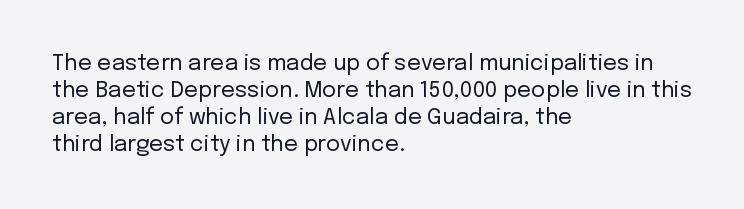
The image shows 22 px text type, upright; set left-aligned, line spacing 1.22x, normal letter spacing, not underlined.
